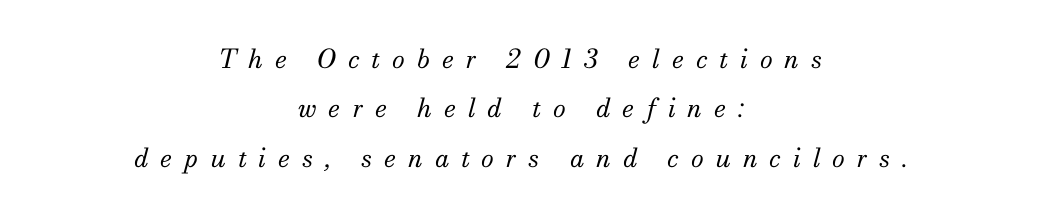
Unbolded letterforms with no extra heft. Each row of text sits above clean, open space. Short note: letters widely spaced. Widely set lines give the paragraph a tall, airy silhouette. In CSS terms this would be text-align: center.
